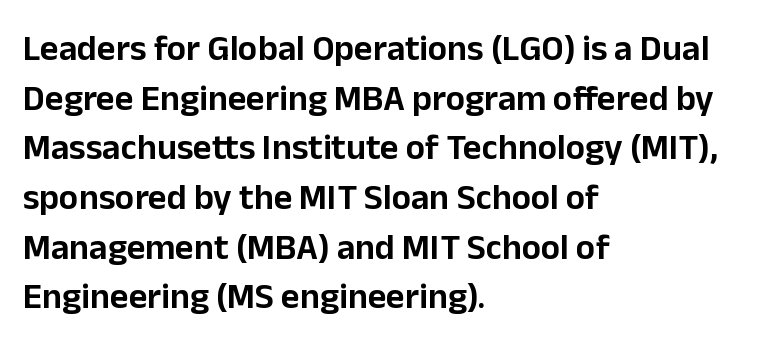
{"serif": "no", "italic": "no", "width": "normal", "stroke_contrast": "low", "x_height": "medium", "monospaced": "no", "underline": "no", "align": "left", "line_spacing": "normal", "line_spacing_ratio": 1.38, "letter_spacing": "normal", "letter_spacing_em": 0.0, "glyph_px": 36}
